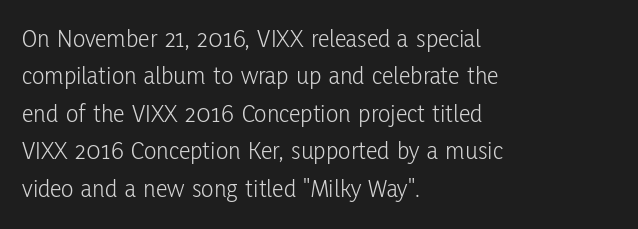
Q: Is the text bold? A: No.
Q: Is the text italic (slanted)? A: No, it is upright.
Q: Is the text underlined? A: No.
Q: How is the paragraph aligned? A: Left-aligned.
Q: Is the spacing between letters normal or unusually wide? A: Normal.
Q: Is the spacing between lines tight, normal or loose? A: Normal.
